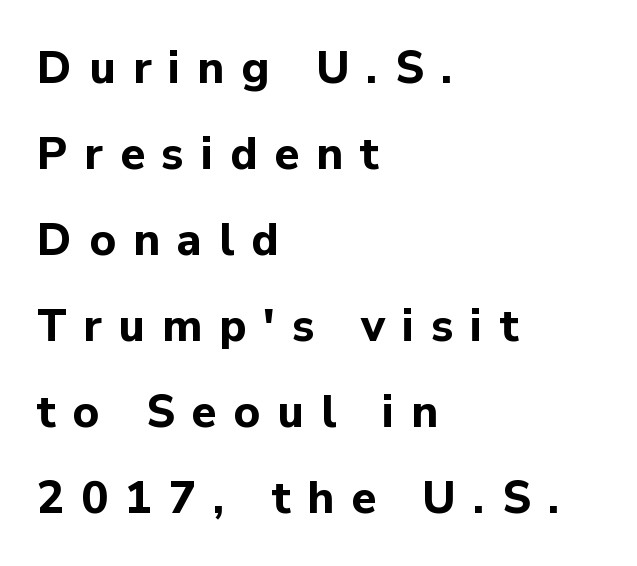
The image shows 45 px bold sans-serif type, upright; set left-aligned, loose line spacing (1.91x), unusually wide letter spacing (+0.38 em), not underlined; low stroke contrast and a medium x-height.
